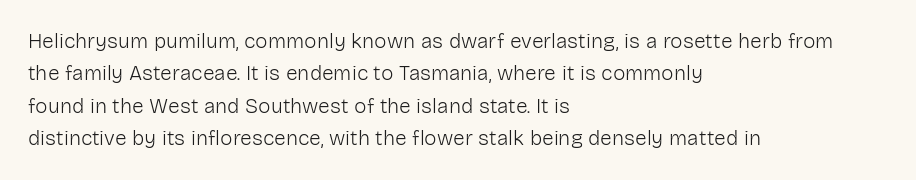
Words float on clear page, feet unadorned. Letters have the restrained weight of plain body copy at most. Horizontal alignment here is leftward, the default for most running prose. Whoever set this chose a conventional vertical rhythm. This sample uses an upright cut, with every glyph sitting square on the baseline.
